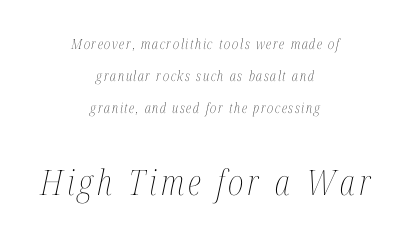
Descenders hang freely into open space. The face used here has a pronounced slope to its letters. Line spacing here is loose. Horizontal alignment here is central, giving a formal, balanced look. Compared with a typical body face, this is equally light or lighter still.
